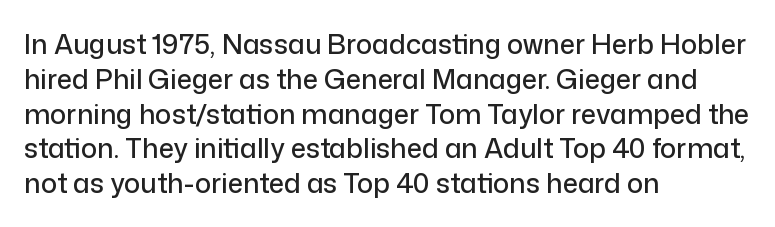
{"italic": "no", "underline": "no", "align": "left", "line_spacing": "normal", "line_spacing_ratio": 1.29, "letter_spacing": "normal", "letter_spacing_em": 0.0, "glyph_px": 27}
